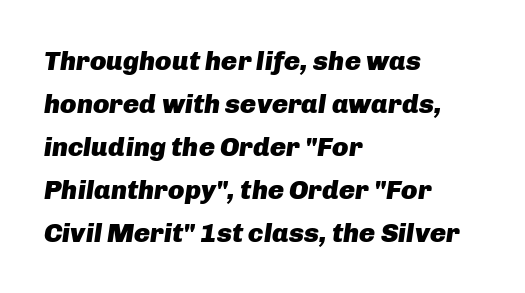
{"italic": "yes", "lean": "right", "slant_degrees": 8, "bold": "yes", "underline": "no", "align": "left", "line_spacing": "normal", "line_spacing_ratio": 1.59, "letter_spacing": "normal", "letter_spacing_em": 0.0, "glyph_px": 27}
